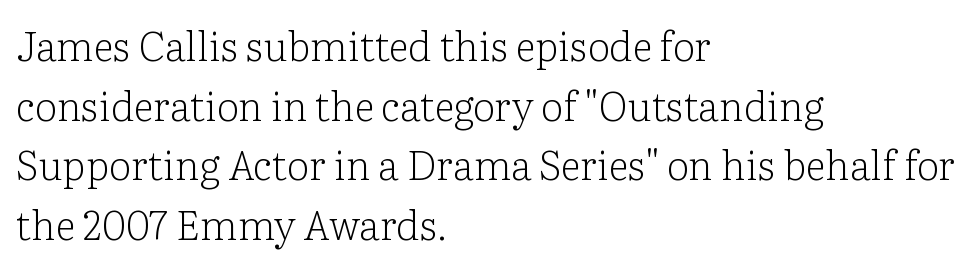
Q: Is the text bold? A: No.
Q: Is the text italic (slanted)? A: No, it is upright.
Q: Is the typeface a serif or a sans-serif typeface? A: Serif.
Q: Is the text underlined? A: No.
Q: How is the paragraph aligned? A: Left-aligned.
Q: Is the spacing between letters normal or unusually wide? A: Normal.
Q: Is the spacing between lines tight, normal or loose? A: Normal.
Q: Width (condensed, normal, or wide)? A: Normal.
Q: Stroke contrast? A: Low.
Q: x-height? A: Medium.
Q: Monospaced? A: No.
